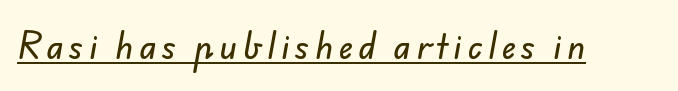
{"serif": "no", "width": "normal", "stroke_contrast": "low", "x_height": "small", "monospaced": "no", "underline": "yes", "glyph_px": 32}
